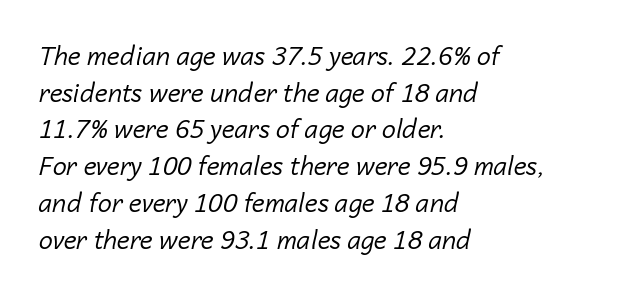
{"italic": "yes", "lean": "right", "slant_degrees": 14, "bold": "no", "underline": "no", "align": "left", "line_spacing": "normal", "line_spacing_ratio": 1.47, "letter_spacing": "normal", "letter_spacing_em": 0.0, "glyph_px": 25}
